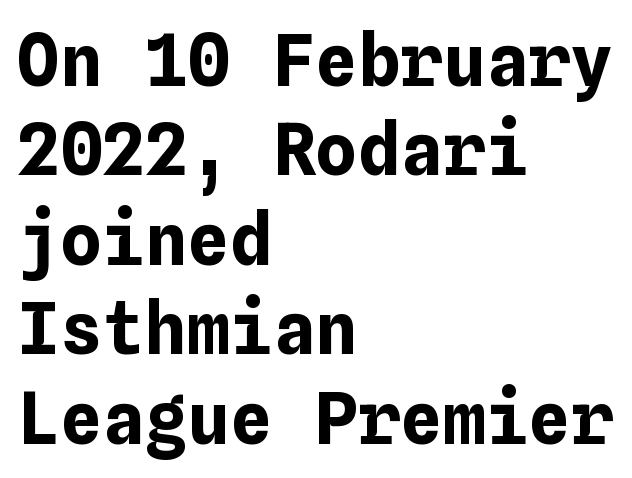
Q: Is the text bold? A: Yes.
Q: Is the text italic (slanted)? A: No, it is upright.
Q: Is the text underlined? A: No.
Q: How is the paragraph aligned? A: Left-aligned.
Q: Is the spacing between letters normal or unusually wide? A: Normal.
Q: Is the spacing between lines tight, normal or loose? A: Normal.
Q: Width (condensed, normal, or wide)? A: Normal.
Q: Stroke contrast? A: Low.
Q: x-height? A: Medium.
